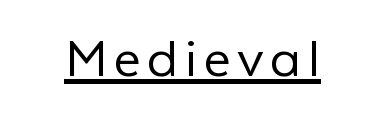
Serifs: no, the terminals of the letterforms are clean. Somebody hit Ctrl+U on this one — the words are underlined. The weight tops out at a normal text grade. You could not count columns in this text — the font is proportionally spaced. The lettering stays uniformly vertical, giving the passage a roman look.
